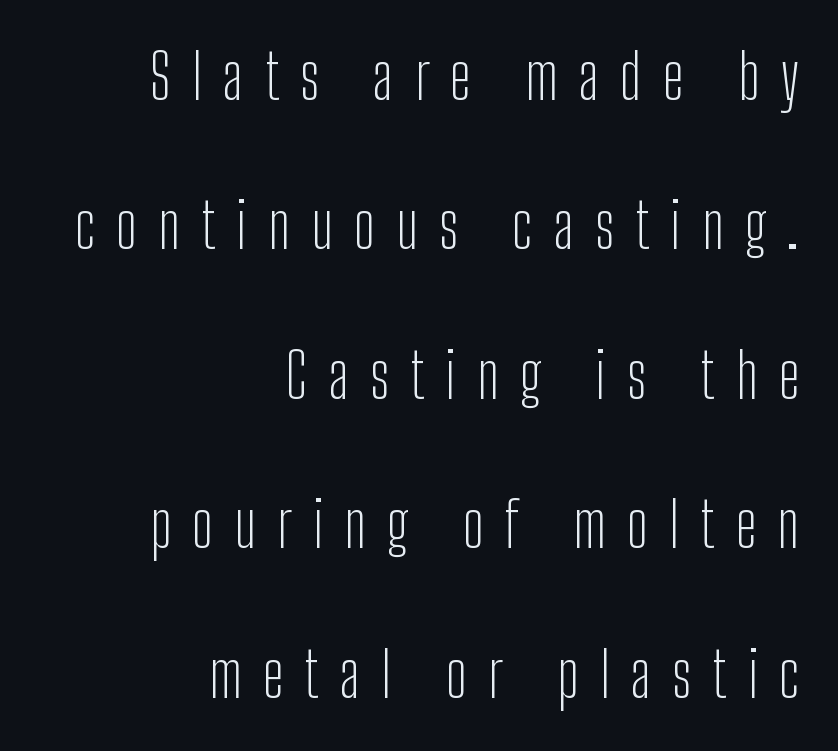
The image shows 62 px light, condensed sans-serif type, upright; set right-aligned, loose line spacing (2.41x), unusually wide letter spacing (+0.34 em), not underlined; low stroke contrast and a medium x-height.
